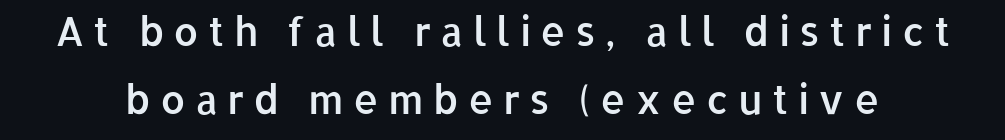
Q: Is the text bold? A: Semi-bold.
Q: Is the text italic (slanted)? A: No, it is upright.
Q: Is the typeface a serif or a sans-serif typeface? A: Sans-serif.
Q: Is the text underlined? A: No.
Q: Is the spacing between letters normal or unusually wide? A: Unusually wide.
Q: Is the spacing between lines tight, normal or loose? A: Normal.
Q: Width (condensed, normal, or wide)? A: Normal.
Q: Stroke contrast? A: Low.
Q: x-height? A: Medium.
Q: Monospaced? A: No.
